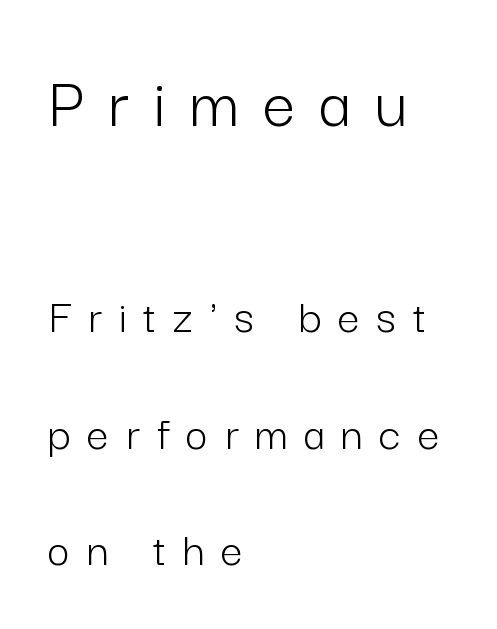
{"serif": "no", "italic": "no", "bold": "no", "weight": "light", "width": "normal", "stroke_contrast": "low", "x_height": "medium", "monospaced": "no", "underline": "no", "align": "left", "line_spacing": "loose", "line_spacing_ratio": 2.38, "letter_spacing": "wide", "letter_spacing_em": 0.34, "larger_block": "first", "size_ratio": 1.49, "glyph_px": 73}
